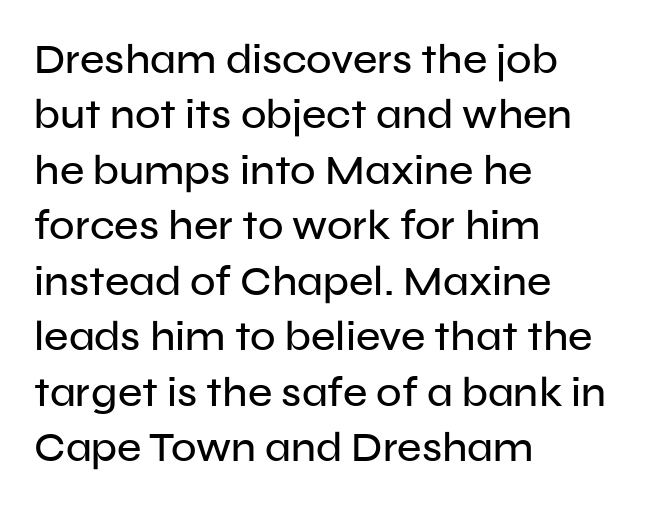
{"serif": "no", "italic": "no", "width": "normal", "stroke_contrast": "low", "x_height": "medium", "monospaced": "no", "underline": "no", "align": "left", "line_spacing": "normal", "line_spacing_ratio": 1.32, "letter_spacing": "normal", "letter_spacing_em": 0.0, "glyph_px": 42}
